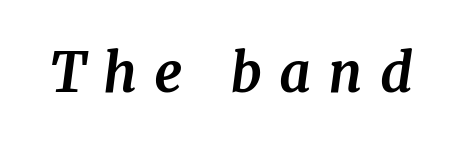
Q: Is the text bold? A: Yes.
Q: Is the text italic (slanted)? A: Yes, it leans right by about 7 degrees.
Q: Is the typeface a serif or a sans-serif typeface? A: Serif.
Q: Is the text underlined? A: No.
Q: Is the spacing between letters normal or unusually wide? A: Unusually wide.
Q: Width (condensed, normal, or wide)? A: Normal.
Q: Stroke contrast? A: Medium.
Q: x-height? A: Medium.
Q: Monospaced? A: No.
